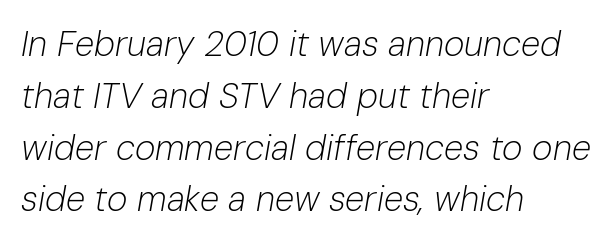
The image shows 35 px light type, italic (leaning right); set left-aligned, normal line spacing (1.48x), normal letter spacing, not underlined; low stroke contrast and a medium x-height.
